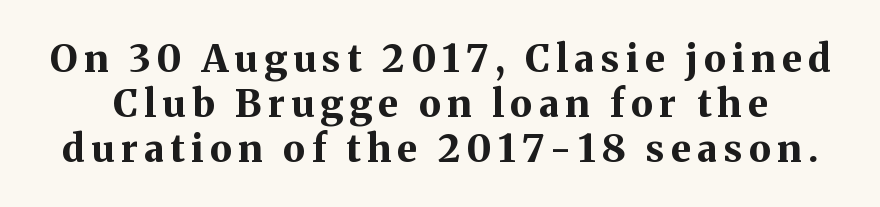
Q: Is the text bold? A: Yes.
Q: Is the text italic (slanted)? A: No, it is upright.
Q: Is the typeface a serif or a sans-serif typeface? A: Serif.
Q: Is the text underlined? A: No.
Q: Width (condensed, normal, or wide)? A: Normal.
Q: Stroke contrast? A: Medium.
Q: x-height? A: Medium.
Q: Monospaced? A: No.
